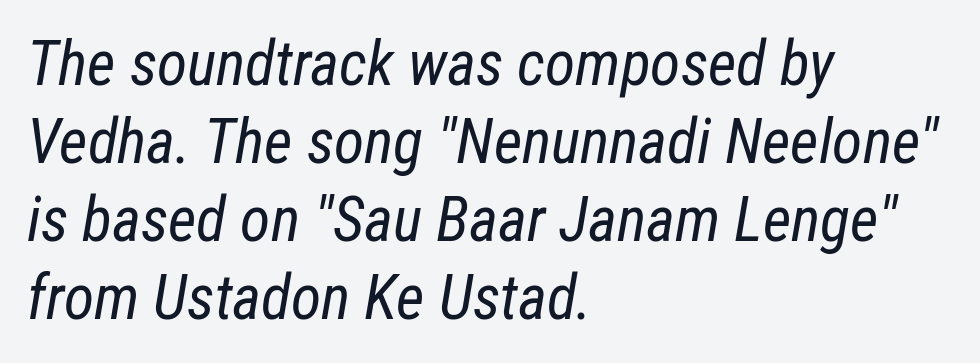
{"italic": "yes", "lean": "right", "slant_degrees": 12, "bold": "no", "weight": "regular", "width": "condensed", "stroke_contrast": "low", "x_height": "medium", "monospaced": "no", "underline": "no", "align": "left", "line_spacing": "normal", "line_spacing_ratio": 1.26, "letter_spacing": "normal", "letter_spacing_em": 0.0, "glyph_px": 62}
